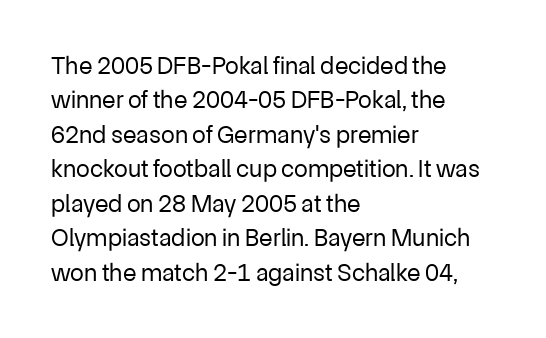
Spacing between characters is what you'd get straight out of the box. The passage shown is not underscored anywhere. The lines in this sample share a left origin and differ only in where they stop. The lines sit at an ordinary, default distance from one another. Is the type heavy? It reads as light-to-regular instead.
